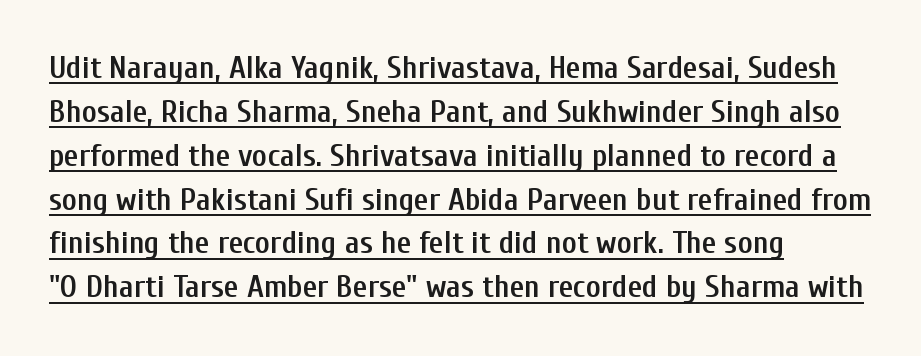
The image shows 32 px semibold, condensed sans-serif type, upright; set left-aligned, normal line spacing (1.37x), normal letter spacing, underlined; low stroke contrast and a medium x-height.
